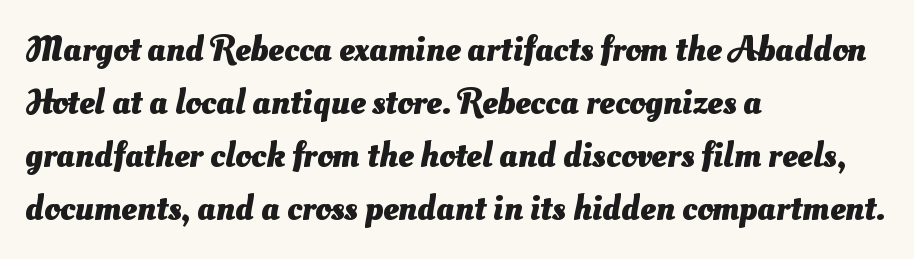
Q: Is the text bold? A: Yes.
Q: Is the typeface a serif or a sans-serif typeface? A: Sans-serif.
Q: Is the text underlined? A: No.
Q: How is the paragraph aligned? A: Left-aligned.
Q: Is the spacing between letters normal or unusually wide? A: Normal.
Q: Is the spacing between lines tight, normal or loose? A: Normal.
Q: Width (condensed, normal, or wide)? A: Normal.
Q: Stroke contrast? A: Medium.
Q: x-height? A: Small.
Q: Monospaced? A: No.
